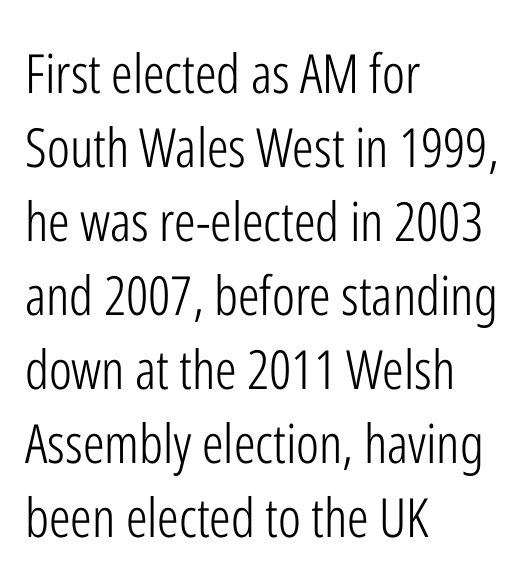
The image shows 54 px light, condensed sans-serif type, upright; set left-aligned, normal line spacing (1.37x), normal letter spacing, not underlined; low stroke contrast and a medium x-height.
